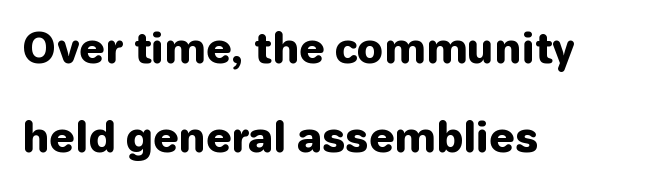
The type sits square on the baseline with zero lean. This sample is left-justified, so line endings fall wherever the words run out. Does extra space separate the letters? No, they use regular spacing. Nobody drew a line under any word here. Varying glyph widths throughout — classic text-font behaviour.
